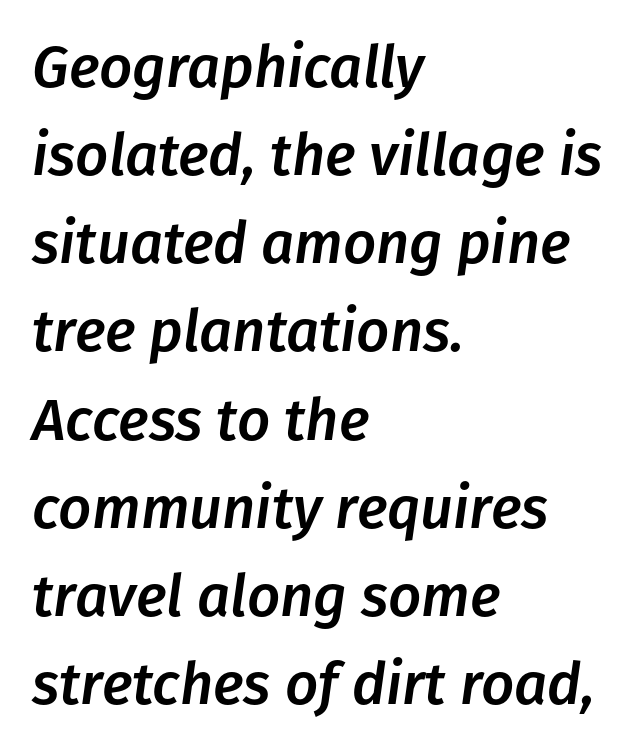
The specimen omits any rule beneath the text block's lines. The paragraph has a hard left edge and a soft right edge. The designer left line spacing at the default. This sample has the flowing, uneven cadence of proportional lettering. The specimen reads as italic at a glance.
